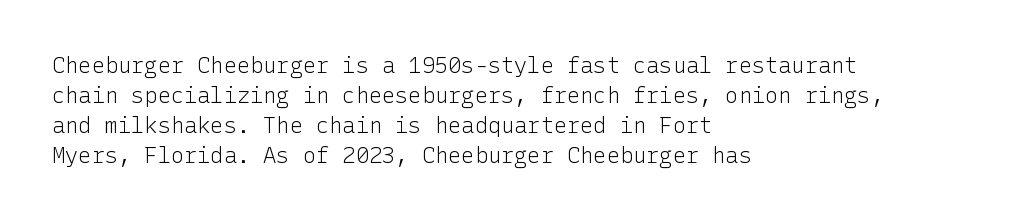
The image shows 22 px text type, upright; set left-aligned, normal line spacing (1.36x), normal letter spacing, not underlined.
